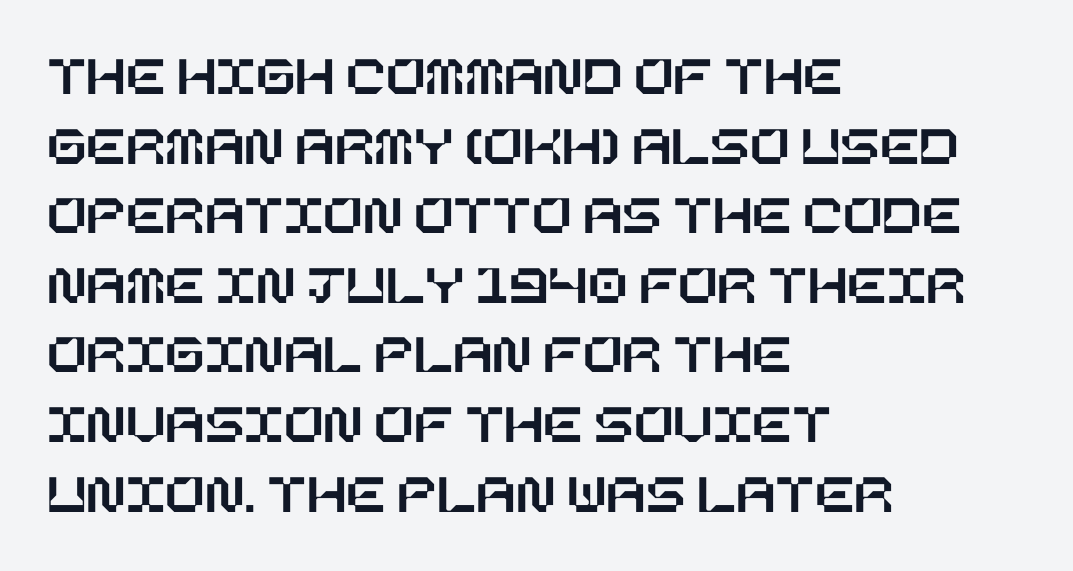
The image shows 58 px text type, upright; set left-aligned, line spacing 1.2x, normal letter spacing, not underlined; low stroke contrast and a large x-height.
